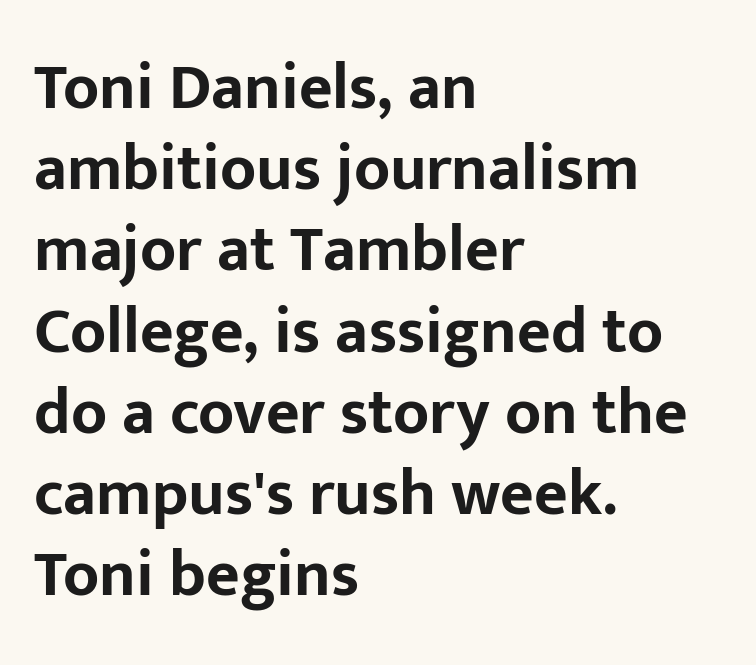
The image shows 65 px bold sans-serif type, upright; set left-aligned, normal line spacing (1.25x), normal letter spacing, not underlined; low stroke contrast and a medium x-height.
